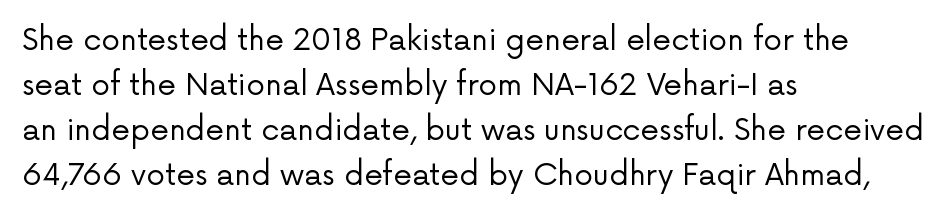
{"serif": "no", "italic": "no", "bold": "no", "weight": "regular", "width": "normal", "stroke_contrast": "low", "x_height": "medium", "monospaced": "no", "underline": "no", "align": "left", "line_spacing": "normal", "line_spacing_ratio": 1.5, "letter_spacing": "normal", "letter_spacing_em": 0.0, "glyph_px": 30}
